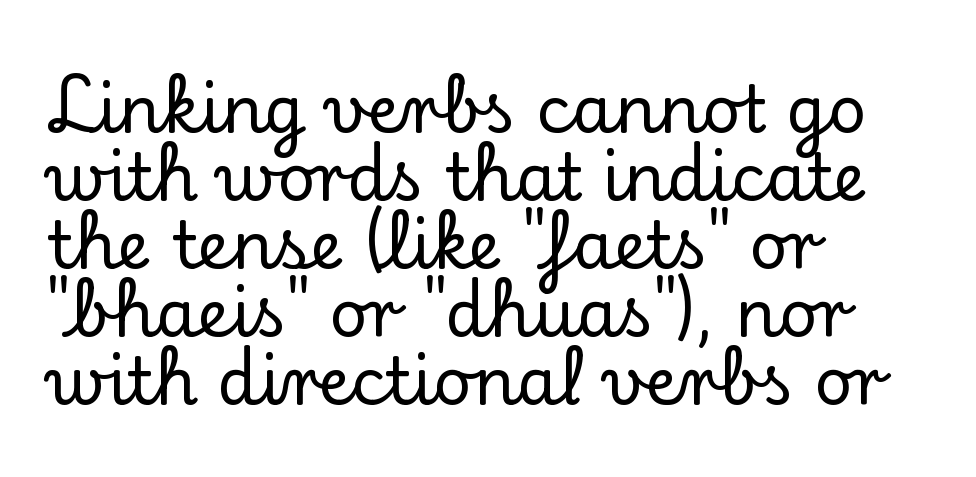
Do the characters align in a grid? No, the font is proportional. Style check: upright. A classic flush-left, rag-right setting is used for this passage. There is no visible air inserted between adjacent glyphs. Regarding serifs, this sample has them. The space between consecutive lines is stingy.
